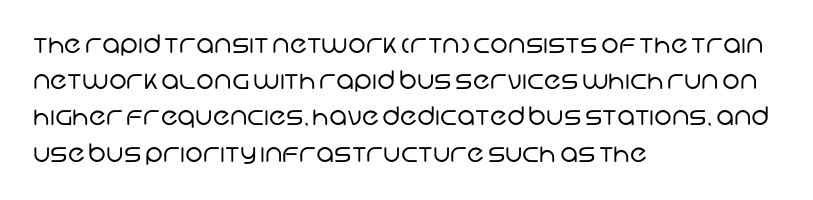
Has an underline been added? It has not. The passage shown has conventional tracking throughout. Heaviness? Minimal to ordinary, like unemphasized prose. Rows of type keep a routine distance in the vertical direction. These lines are set flush left with a ragged right edge.
